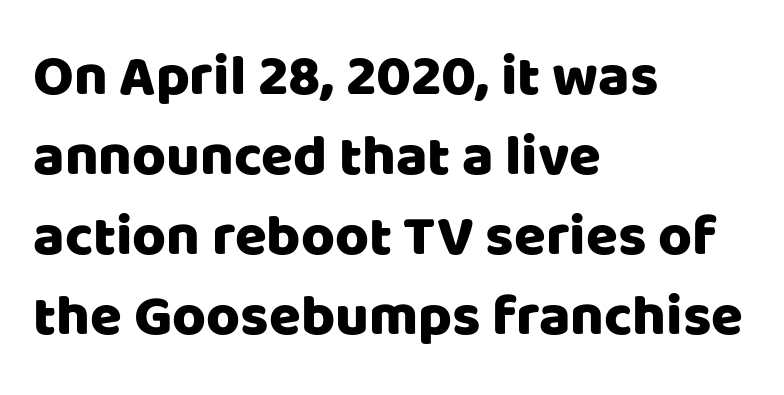
{"serif": "no", "italic": "no", "width": "normal", "stroke_contrast": "low", "x_height": "large", "monospaced": "no", "underline": "no", "align": "left", "line_spacing": "normal", "line_spacing_ratio": 1.38, "letter_spacing": "normal", "letter_spacing_em": 0.0, "glyph_px": 58}
